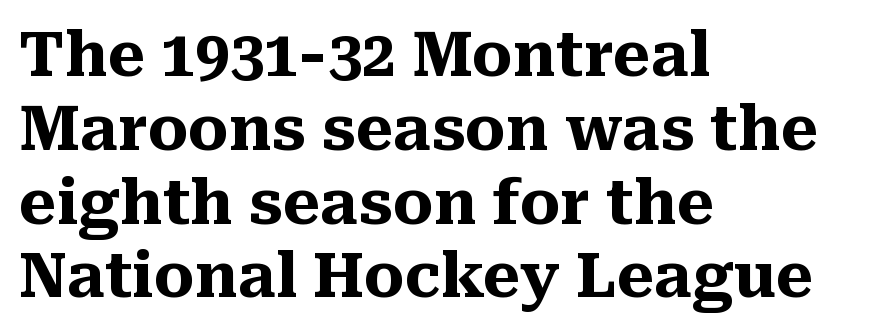
{"serif": "yes", "italic": "no", "bold": "yes", "weight": "heavy", "width": "normal", "stroke_contrast": "medium", "x_height": "medium", "monospaced": "no", "underline": "no", "align": "left", "line_spacing_ratio": 1.21, "letter_spacing": "normal", "letter_spacing_em": 0.0, "glyph_px": 61}
